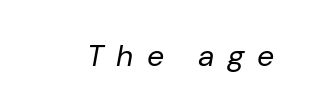
You could only call the tracking loose — the letters float apart. A typesetter would mark this as italic. Looks like regular typesetting: each glyph gets only the width it needs. The space beneath each line is pristine and unruled. The font is comparable to plain body text, perhaps lighter.
